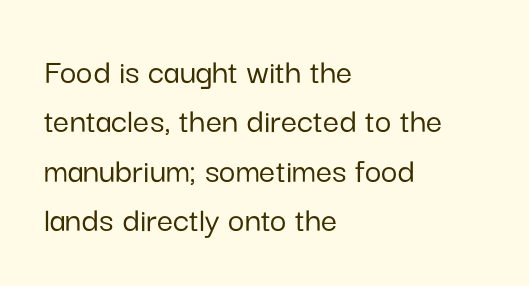
Q: Is the text italic (slanted)? A: No, it is upright.
Q: Is the typeface a serif or a sans-serif typeface? A: Sans-serif.
Q: Is the text underlined? A: No.
Q: How is the paragraph aligned? A: Left-aligned.
Q: Is the spacing between letters normal or unusually wide? A: Normal.
Q: Is the spacing between lines tight, normal or loose? A: Normal.
Q: Width (condensed, normal, or wide)? A: Normal.
Q: Stroke contrast? A: Low.
Q: x-height? A: Medium.
Q: Monospaced? A: No.
